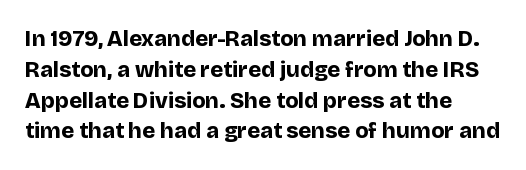
The image shows 22 px bold type, upright; set left-aligned, normal line spacing (1.4x), normal letter spacing, not underlined.
